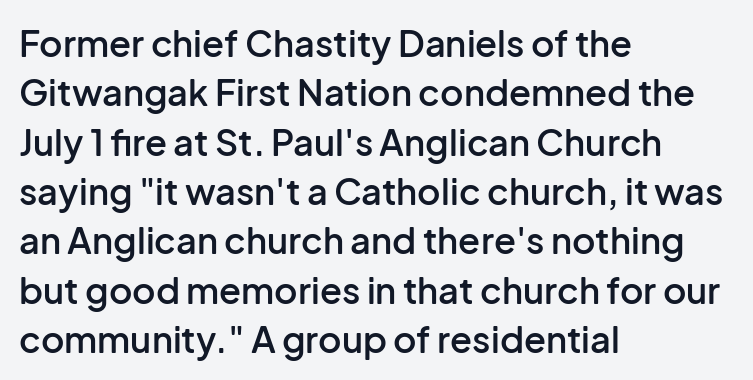
The image shows 36 px semibold sans-serif type, upright; set left-aligned, normal line spacing (1.37x), normal letter spacing, not underlined; low stroke contrast and a medium x-height.
